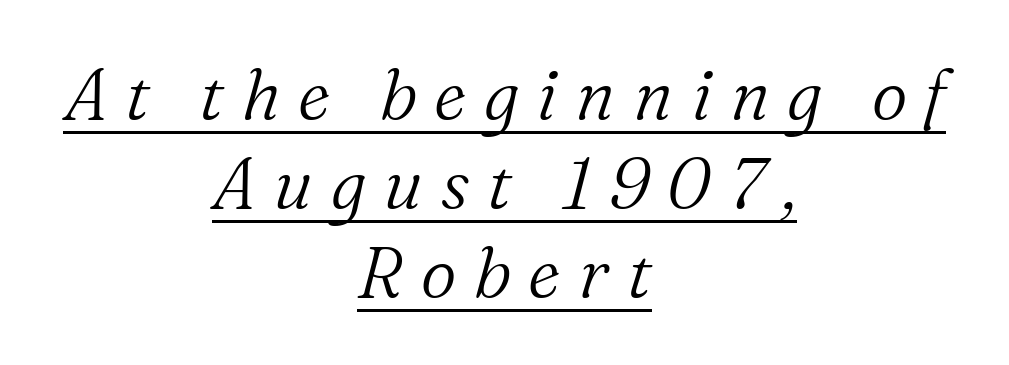
The image shows 70 px light serif type, italic (leaning right); set centered, normal line spacing (1.27x), unusually wide letter spacing (+0.25 em), underlined; medium stroke contrast and a medium x-height.
